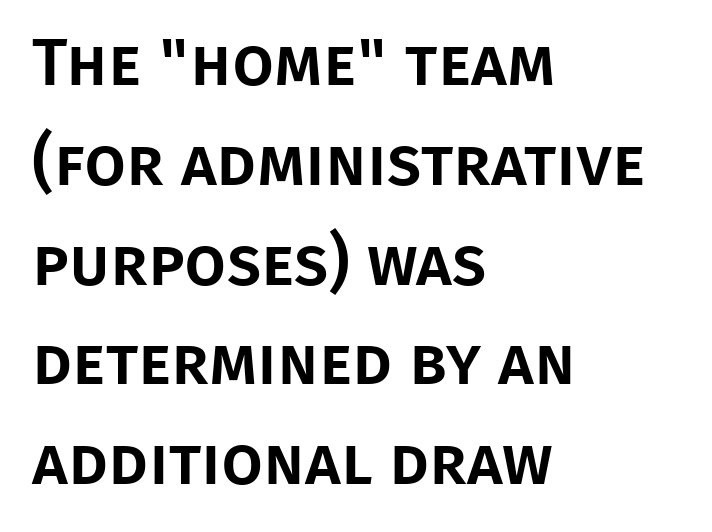
Horizontal bands of white between lines are of average thickness. These lines are rendered in a variable-pitch font. Spacing between characters is what you'd get straight out of the box. Does the copy run flush right? No — it runs flush left. Each letter's strokes conclude bluntly, with no projecting serifs.
